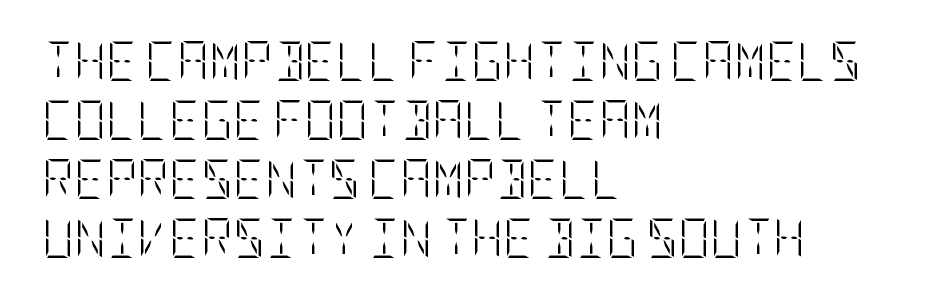
The image shows 39 px light, condensed type, upright; set left-aligned, normal line spacing (1.51x), normal letter spacing, not underlined; low stroke contrast and a large x-height.
